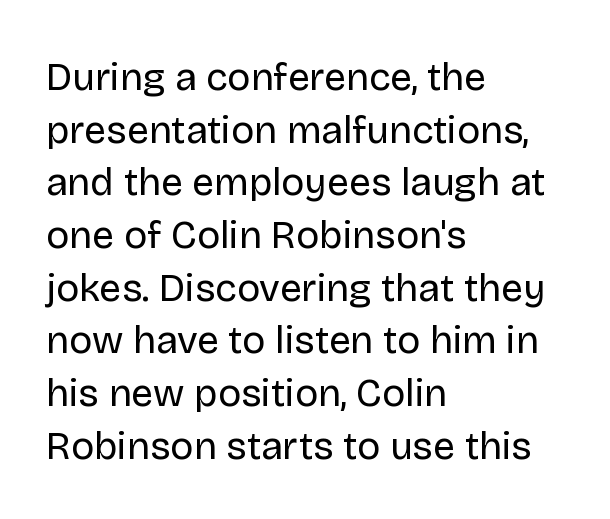
Q: Is the text bold? A: No.
Q: Is the text italic (slanted)? A: No, it is upright.
Q: Is the typeface a serif or a sans-serif typeface? A: Sans-serif.
Q: Is the text underlined? A: No.
Q: How is the paragraph aligned? A: Left-aligned.
Q: Is the spacing between letters normal or unusually wide? A: Normal.
Q: Is the spacing between lines tight, normal or loose? A: Normal.
Q: Width (condensed, normal, or wide)? A: Normal.
Q: Stroke contrast? A: Low.
Q: x-height? A: Large.
Q: Monospaced? A: No.
